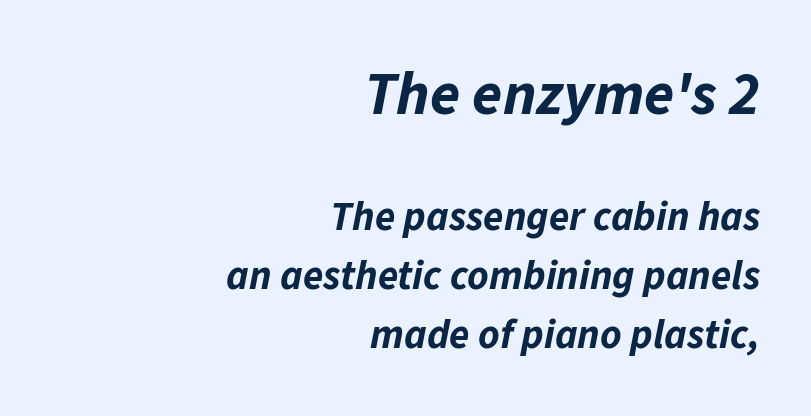
Q: Is the text bold? A: Yes.
Q: Is the text italic (slanted)? A: Yes, it leans right by about 11 degrees.
Q: Is the text underlined? A: No.
Q: How is the paragraph aligned? A: Right-aligned.
Q: Is the spacing between letters normal or unusually wide? A: Normal.
Q: Is the spacing between lines tight, normal or loose? A: Normal.
Q: Which block of text is set in a larger size, the first (top) or the second (bottom)? A: The first (top) one.
Q: Width (condensed, normal, or wide)? A: Normal.
Q: Stroke contrast? A: Low.
Q: x-height? A: Medium.
Q: Monospaced? A: No.
